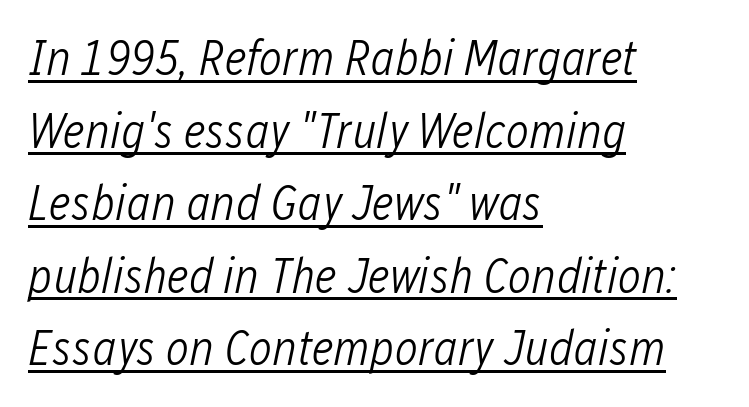
Q: Is the text bold? A: No.
Q: Is the text italic (slanted)? A: Yes, it leans right by about 12 degrees.
Q: Is the text underlined? A: Yes.
Q: How is the paragraph aligned? A: Left-aligned.
Q: Is the spacing between letters normal or unusually wide? A: Normal.
Q: Is the spacing between lines tight, normal or loose? A: Normal.
Q: Width (condensed, normal, or wide)? A: Condensed.
Q: Stroke contrast? A: Low.
Q: x-height? A: Medium.
Q: Monospaced? A: No.
